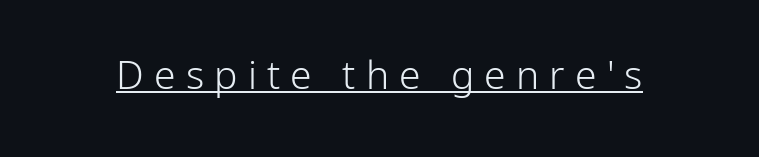
{"serif": "no", "italic": "no", "bold": "no", "weight": "light", "width": "normal", "stroke_contrast": "low", "x_height": "medium", "monospaced": "no", "underline": "yes", "letter_spacing": "wide", "letter_spacing_em": 0.26, "glyph_px": 39}
